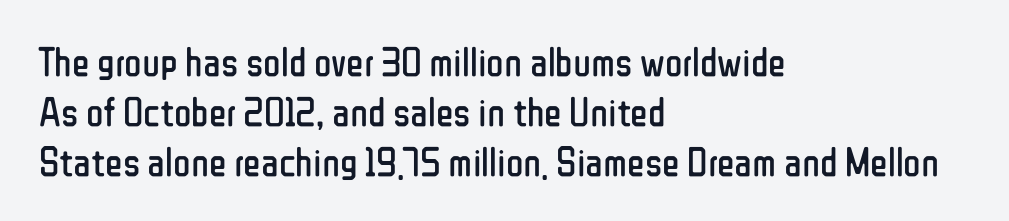
Tracking here is standard; glyphs follow each other at the usual distance. Honestly, there is no underline to notice here at all. These lines are rendered in a variable-pitch font. The lines are quadded left. This sample uses a sans-serif face. This is roman type, the default non-slanted kind.
